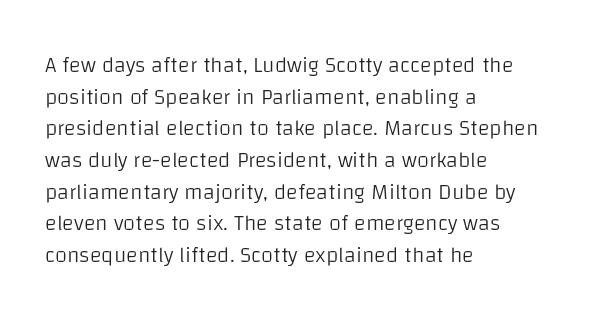
Ordinary non-slanted type is in use. Whoever set this chose a conventional vertical rhythm. Nothing unusual about the tracking: characters are spaced as the font intends. Every row of glyphs begins at an identical x-position on the left.
